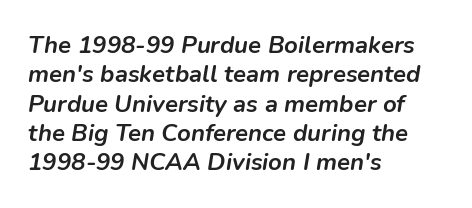
The image shows 24 px bold type, italic (leaning right); set left-aligned, line spacing 1.22x, normal letter spacing, not underlined.
